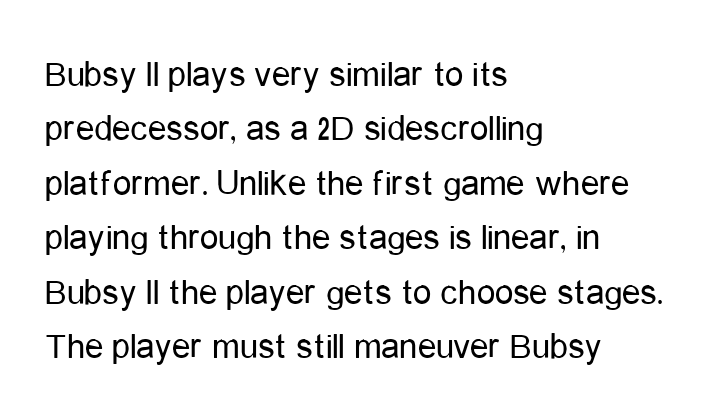
Baseline-to-baseline distance is the conventional proportion of letter height. Underlining? Definitely not there. In terms of letterform style, serifs are entirely absent. One-word summary of the alignment: left. The lettering stays uniformly vertical, giving the passage a roman look.
